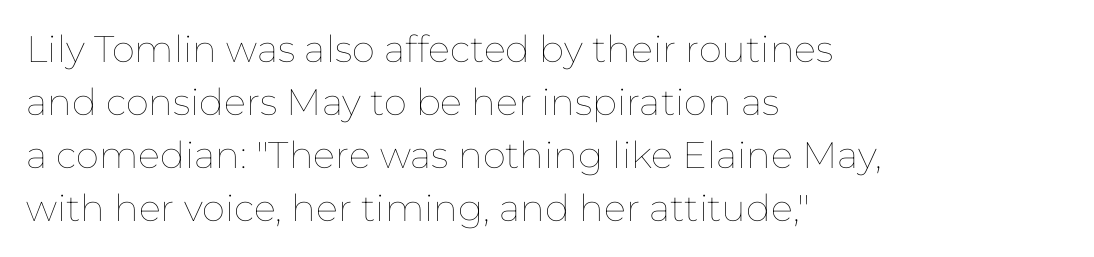
The image shows 37 px thin type, upright; set left-aligned, normal line spacing (1.43x), normal letter spacing, not underlined; low stroke contrast and a medium x-height.
